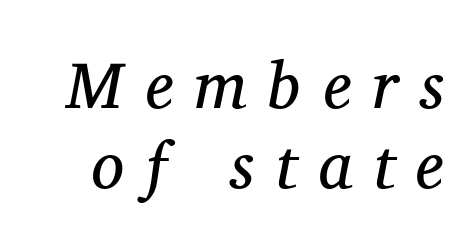
Q: Is the text bold? A: No.
Q: Is the text italic (slanted)? A: Yes, it leans right by about 11 degrees.
Q: Is the typeface a serif or a sans-serif typeface? A: Serif.
Q: Is the text underlined? A: No.
Q: Is the spacing between letters normal or unusually wide? A: Unusually wide.
Q: Width (condensed, normal, or wide)? A: Normal.
Q: Stroke contrast? A: Medium.
Q: x-height? A: Medium.
Q: Monospaced? A: No.
